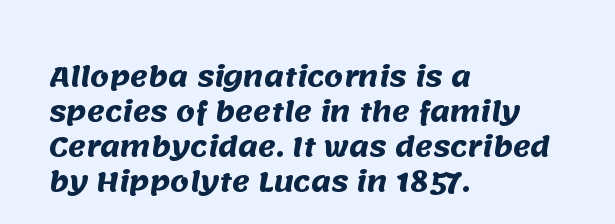
{"bold": "yes", "underline": "no", "align": "left", "line_spacing": "normal", "line_spacing_ratio": 1.3, "letter_spacing": "normal", "letter_spacing_em": 0.0, "glyph_px": 27}
